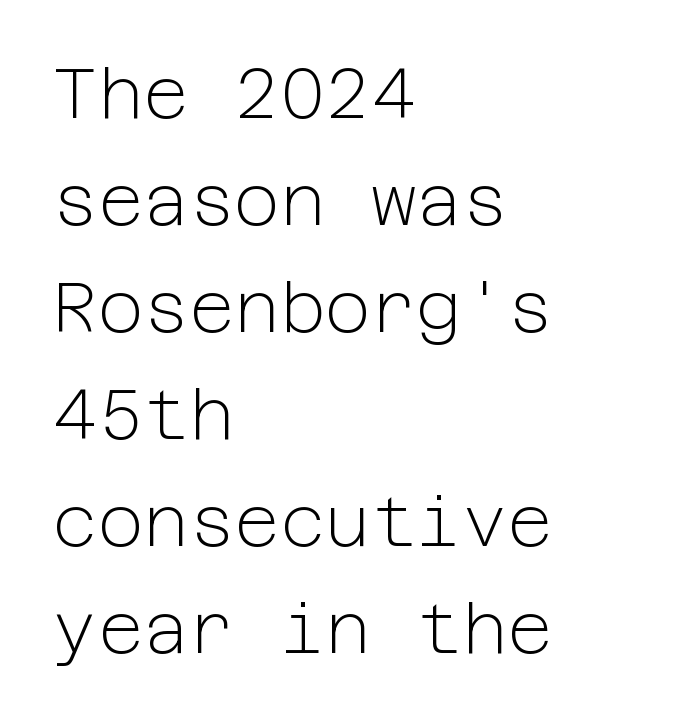
No chunkiness to these letters — they're not bold. The type is set solid horizontally, with unmodified tracking. This block has exactly the height ordinary leading produces. Quick note: not italic, upright. The zone under the glyphs is completely vacant.
